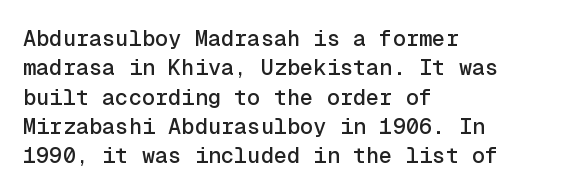
Q: Is the text italic (slanted)? A: No, it is upright.
Q: Is the text underlined? A: No.
Q: How is the paragraph aligned? A: Left-aligned.
Q: Is the spacing between letters normal or unusually wide? A: Normal.
Q: Is the spacing between lines tight, normal or loose? A: Normal.
